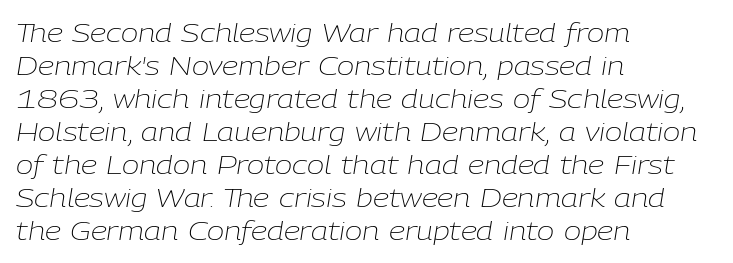
Q: Is the text bold? A: No.
Q: Is the text italic (slanted)? A: Yes, it leans right by about 9 degrees.
Q: Is the text underlined? A: No.
Q: How is the paragraph aligned? A: Left-aligned.
Q: Is the spacing between letters normal or unusually wide? A: Normal.
Q: Is the spacing between lines tight, normal or loose? A: Normal.
